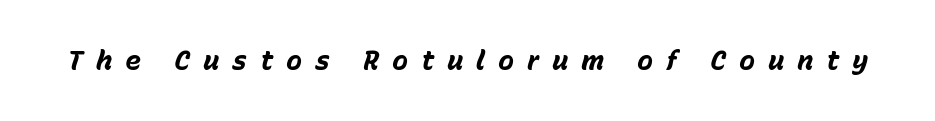
Typographic density is high because the face is bold. Underline: absent. Tracking here is generous; glyphs stand well apart from one another. Posture: slanted.
